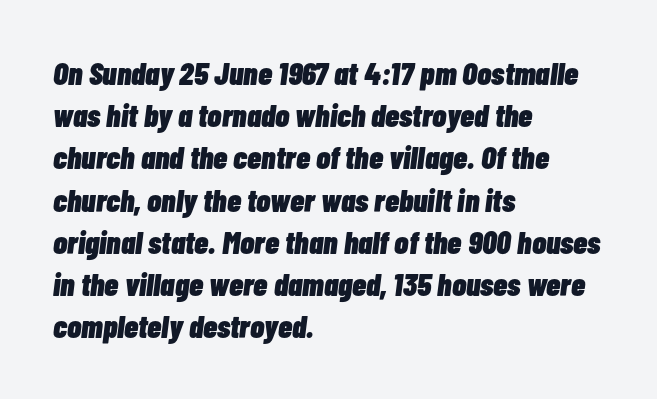
Q: Is the text bold? A: Yes.
Q: Is the text italic (slanted)? A: Yes, it leans right by about 7 degrees.
Q: Is the text underlined? A: No.
Q: How is the paragraph aligned? A: Left-aligned.
Q: Is the spacing between letters normal or unusually wide? A: Normal.
Q: Is the spacing between lines tight, normal or loose? A: Normal.
Q: Width (condensed, normal, or wide)? A: Condensed.
Q: Stroke contrast? A: Low.
Q: x-height? A: Medium.
Q: Monospaced? A: No.
